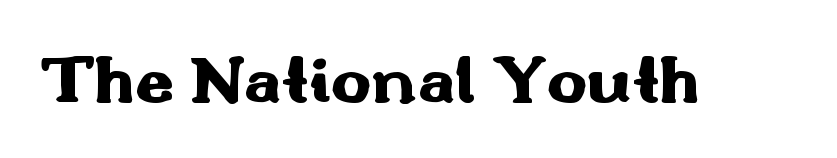
In terms of letterform style, serifs are entirely absent. The type is set solid horizontally, with unmodified tracking. Is the type bold? Yes — the strokes are clearly thick and heavy. The specimen omits any rule beneath the text block's lines. Unlike italic type, these characters show no tilt at all.
